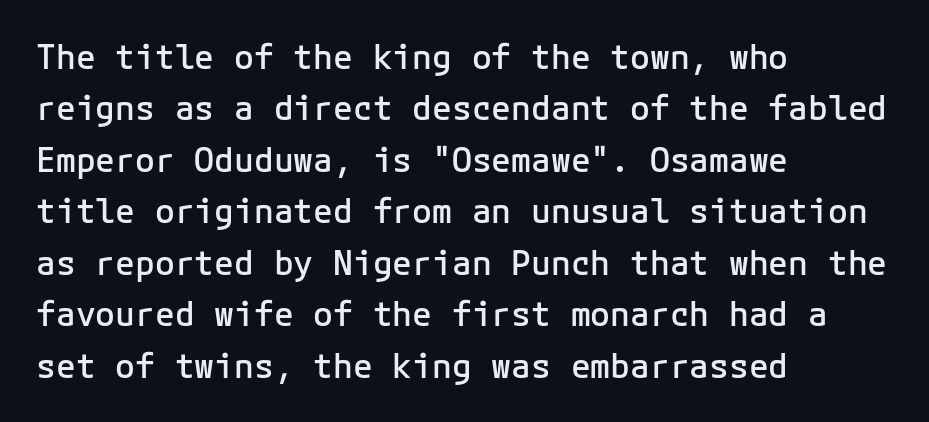
The image shows 33 px semibold sans-serif type, upright, monospaced; set left-aligned, normal line spacing (1.56x), normal letter spacing, not underlined; low stroke contrast and a medium x-height.
